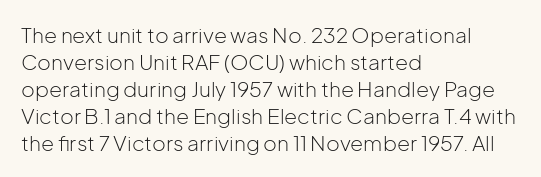
{"italic": "no", "bold": "no", "underline": "no", "align": "left", "line_spacing": "normal", "line_spacing_ratio": 1.28, "letter_spacing": "normal", "letter_spacing_em": 0.0, "glyph_px": 21}
